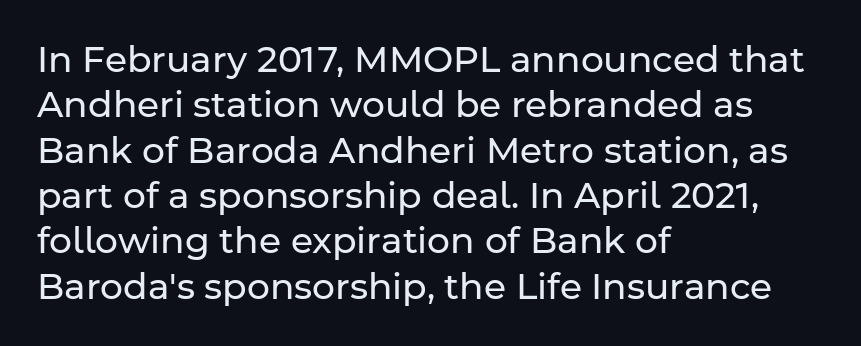
Q: Is the text bold? A: No.
Q: Is the text italic (slanted)? A: No, it is upright.
Q: Is the typeface a serif or a sans-serif typeface? A: Sans-serif.
Q: Is the text underlined? A: No.
Q: How is the paragraph aligned? A: Left-aligned.
Q: Is the spacing between letters normal or unusually wide? A: Normal.
Q: Is the spacing between lines tight, normal or loose? A: Normal.
Q: Width (condensed, normal, or wide)? A: Normal.
Q: Stroke contrast? A: Low.
Q: x-height? A: Medium.
Q: Monospaced? A: No.
